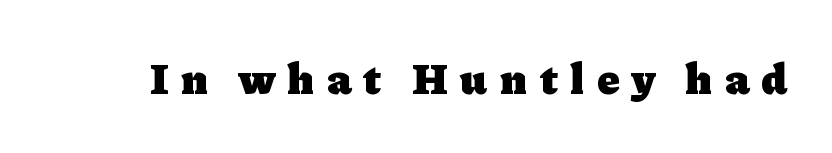
Q: Is the text bold? A: Yes.
Q: Is the text italic (slanted)? A: No, it is upright.
Q: Is the typeface a serif or a sans-serif typeface? A: Serif.
Q: Is the text underlined? A: No.
Q: Is the spacing between letters normal or unusually wide? A: Unusually wide.
Q: Width (condensed, normal, or wide)? A: Normal.
Q: Stroke contrast? A: Low.
Q: x-height? A: Medium.
Q: Monospaced? A: No.
